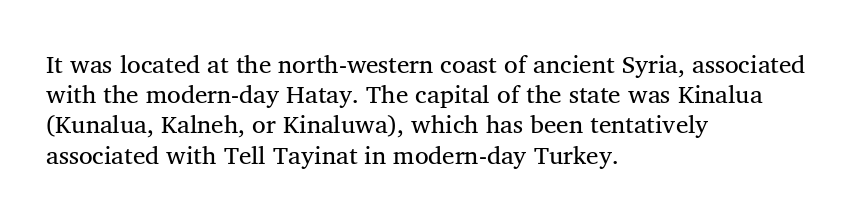
This sample is left-justified, so line endings fall wherever the words run out. A bare baseline throughout the passage. Glyph-to-glyph distance matches everyday printed text. Think standard paragraph weight, or any step lighter than that.
